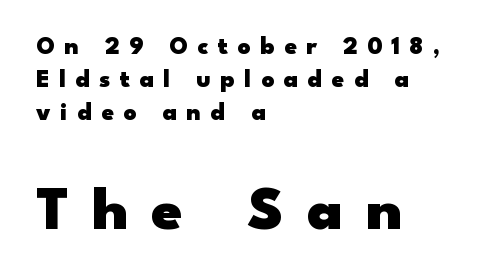
Q: Is the text bold? A: Yes.
Q: Is the text italic (slanted)? A: No, it is upright.
Q: Is the typeface a serif or a sans-serif typeface? A: Sans-serif.
Q: Is the text underlined? A: No.
Q: How is the paragraph aligned? A: Left-aligned.
Q: Is the spacing between letters normal or unusually wide? A: Unusually wide.
Q: Is the spacing between lines tight, normal or loose? A: Normal.
Q: Which block of text is set in a larger size, the first (top) or the second (bottom)? A: The second (bottom) one.
Q: Width (condensed, normal, or wide)? A: Wide.
Q: Stroke contrast? A: Low.
Q: x-height? A: Small.
Q: Monospaced? A: No.
